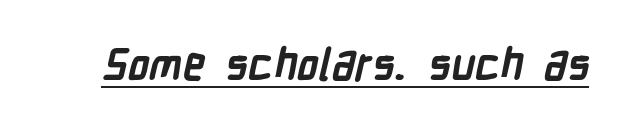
Chunky letters — that's bold for sure. Character widths vary here, with narrow letters taking less room than wide ones. Does extra space separate the letters? No, they use regular spacing. No feet cap the strokes, marking this as sans-serif type.
